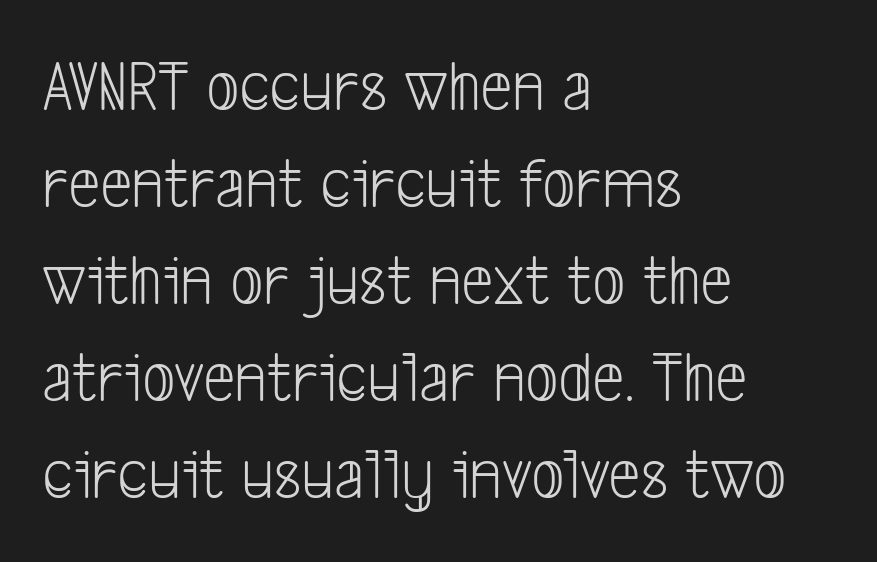
A clean baseline with only descenders dipping below it. The passage shown has conventional tracking throughout. Ink coverage per letter is moderate at most. Vertically, the passage feels balanced, rows spaced as you'd expect. Font category for this specimen: sans-serif. This sample is left-justified, so line endings fall wherever the words run out.
